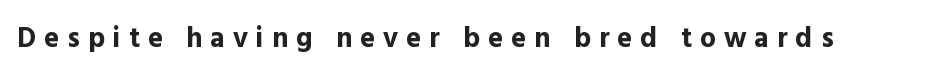
The image shows 28 px bold sans-serif type, upright; set unusually wide letter spacing (+0.29 em), not underlined; a medium x-height.
